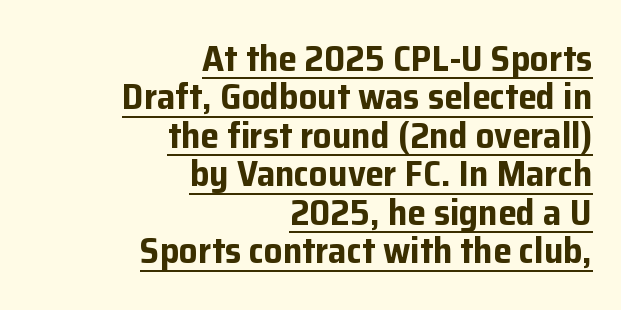
Q: Is the text bold? A: Yes.
Q: Is the text italic (slanted)? A: No, it is upright.
Q: Is the typeface a serif or a sans-serif typeface? A: Sans-serif.
Q: Is the text underlined? A: Yes.
Q: How is the paragraph aligned? A: Right-aligned.
Q: Is the spacing between letters normal or unusually wide? A: Normal.
Q: Is the spacing between lines tight, normal or loose? A: Tight.
Q: Width (condensed, normal, or wide)? A: Normal.
Q: Stroke contrast? A: Low.
Q: x-height? A: Medium.
Q: Monospaced? A: No.
